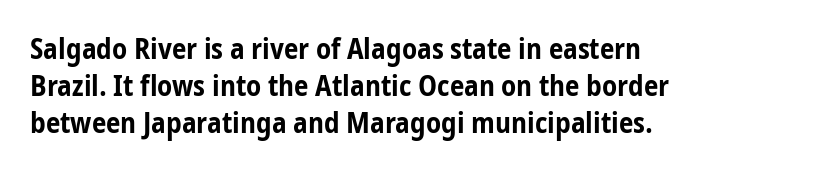
The image shows 29 px bold, condensed sans-serif type, upright; set left-aligned, normal line spacing (1.27x), normal letter spacing, not underlined; low stroke contrast and a medium x-height.
